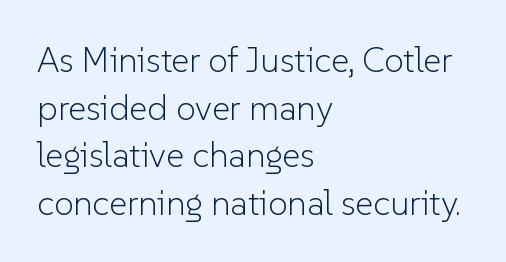
The image shows 35 px light sans-serif type, upright; set left-aligned, normal line spacing (1.36x), normal letter spacing, not underlined; low stroke contrast and a medium x-height.
